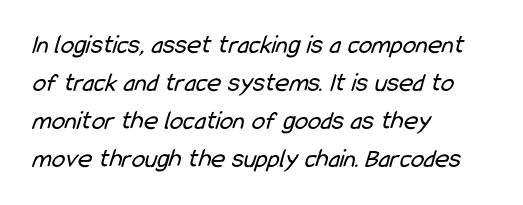
{"bold": "no", "underline": "no", "align": "left", "line_spacing": "normal", "line_spacing_ratio": 1.41, "letter_spacing": "normal", "letter_spacing_em": 0.0, "glyph_px": 27}
